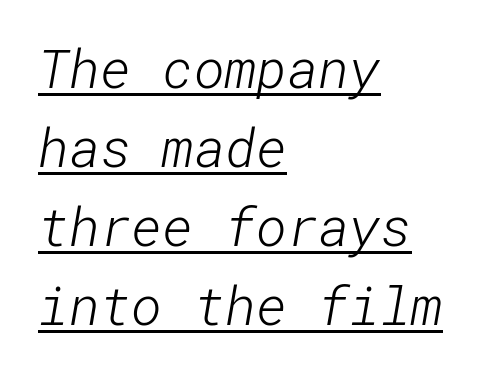
The image shows 53 px light sans-serif type; set left-aligned, normal line spacing (1.49x), normal letter spacing, underlined; low stroke contrast and a medium x-height.
